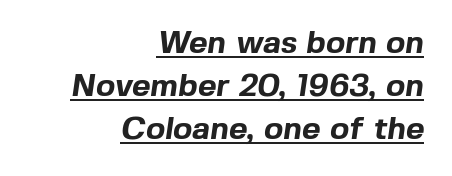
{"serif": "no", "bold": "yes", "weight": "bold", "width": "normal", "x_height": "medium", "monospaced": "no", "underline": "yes", "align": "right", "line_spacing": "normal", "line_spacing_ratio": 1.35, "letter_spacing": "normal", "letter_spacing_em": 0.0, "glyph_px": 32}
